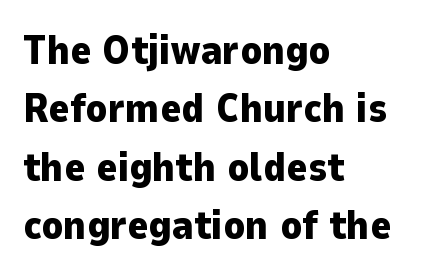
The image shows 40 px heavy sans-serif type, upright; set left-aligned, normal line spacing (1.46x), normal letter spacing, not underlined; low stroke contrast and a medium x-height.
